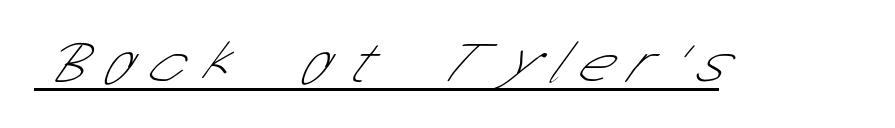
{"serif": "no", "bold": "no", "weight": "thin", "width": "condensed", "stroke_contrast": "low", "x_height": "medium", "monospaced": "no", "underline": "yes", "letter_spacing": "wide", "letter_spacing_em": 0.34, "glyph_px": 59}
